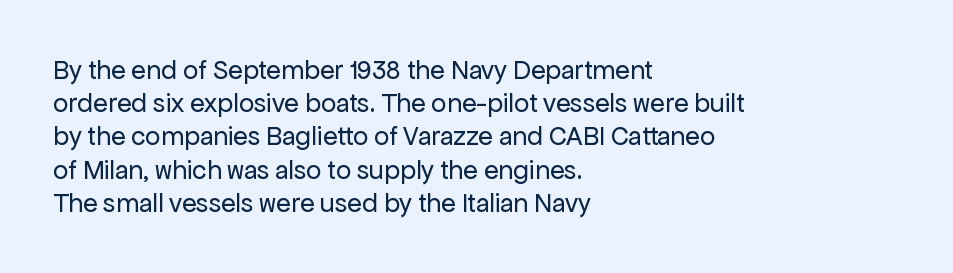
Q: Is the text bold? A: No.
Q: Is the text italic (slanted)? A: No, it is upright.
Q: Is the text underlined? A: No.
Q: How is the paragraph aligned? A: Left-aligned.
Q: Is the spacing between letters normal or unusually wide? A: Normal.
